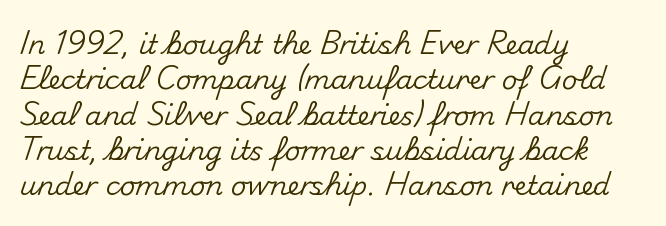
Interline gaps are of average width in this sample. Casual observation: everything's shoved over to the left. These lines keep a tight, regular rhythm from letter to letter. Unmarked baselines from the first word to the last.
